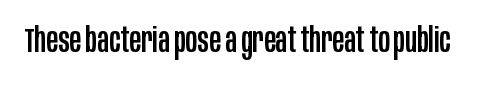
Q: Is the text italic (slanted)? A: No, it is upright.
Q: Is the typeface a serif or a sans-serif typeface? A: Sans-serif.
Q: Is the text underlined? A: No.
Q: Is the spacing between letters normal or unusually wide? A: Normal.
Q: Width (condensed, normal, or wide)? A: Condensed.
Q: Stroke contrast? A: Low.
Q: x-height? A: Large.
Q: Monospaced? A: No.
